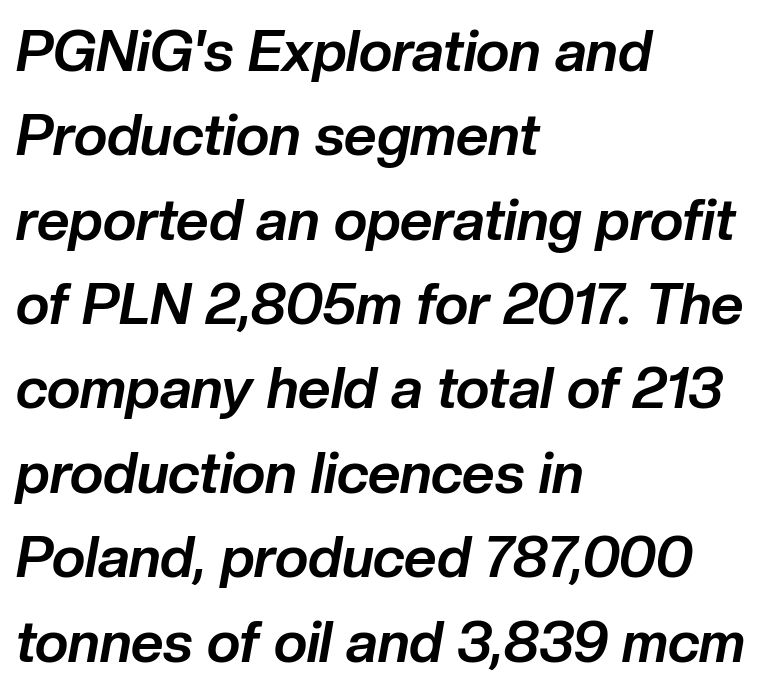
Between one letter and the next there's only the usual sliver of space. Think of a printed novel: that variable character pitch is what you see here. Alignment: flush left. No word sits above an underline. If you measured baseline to baseline, you'd find a middling distance. The whole block is typeset with a tilt.
